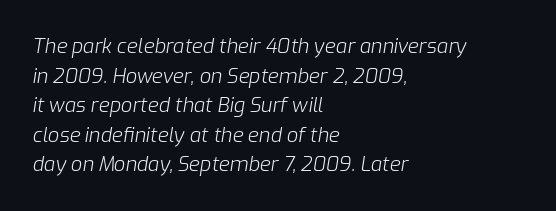
The image shows 20 px text type, italic (leaning right); set left-aligned, normal line spacing (1.48x), normal letter spacing, not underlined.
